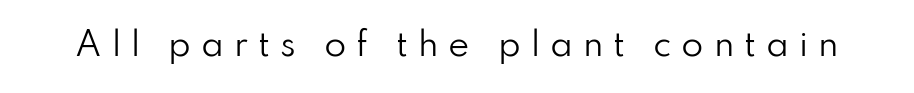
Q: Is the text bold? A: No.
Q: Is the text italic (slanted)? A: No, it is upright.
Q: Is the typeface a serif or a sans-serif typeface? A: Sans-serif.
Q: Is the text underlined? A: No.
Q: Is the spacing between letters normal or unusually wide? A: Unusually wide.
Q: Width (condensed, normal, or wide)? A: Normal.
Q: Stroke contrast? A: Low.
Q: x-height? A: Small.
Q: Monospaced? A: No.
